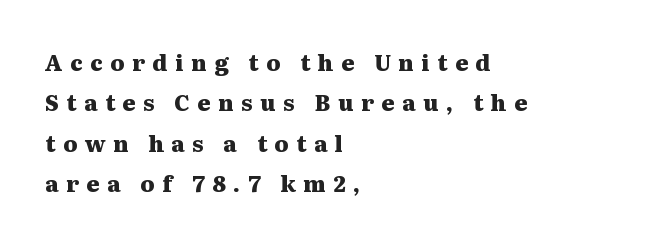
{"italic": "no", "bold": "yes", "underline": "no", "align": "left", "line_spacing_ratio": 1.83, "letter_spacing": "wide", "letter_spacing_em": 0.35, "glyph_px": 22}
